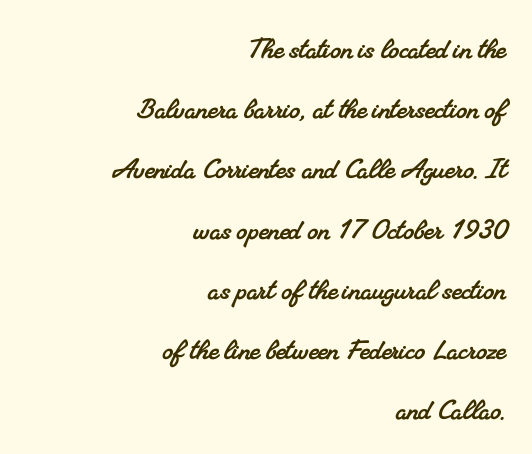
To sum up the face: it has serifs. In CSS terms this would be text-align: right. Only glyphs here, with clear space below each row. Here the glyphs are tracked normally, forming tight word shapes.
